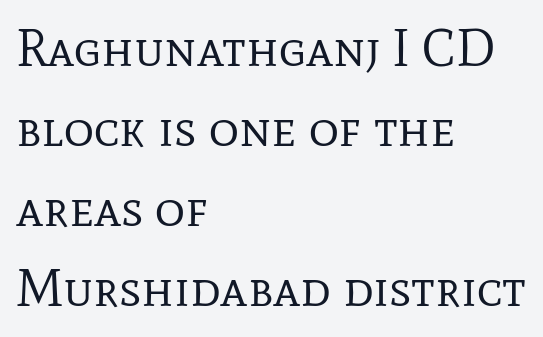
Unlike a clean sans, this face finishes its strokes with serifs. Weight class: somewhere from thin through regular. Horizontal bands of white between lines are of average thickness. Posture: vertical.
